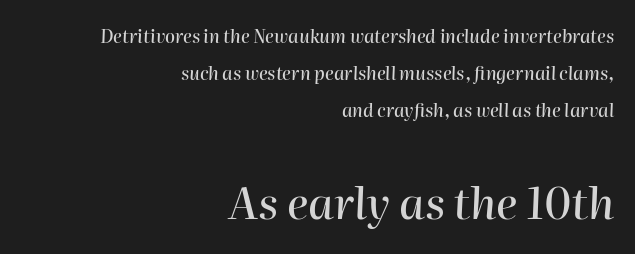
Q: Is the text italic (slanted)? A: Yes, it leans right by about 2 degrees.
Q: Is the text underlined? A: No.
Q: How is the paragraph aligned? A: Right-aligned.
Q: Is the spacing between letters normal or unusually wide? A: Normal.
Q: Is the spacing between lines tight, normal or loose? A: Loose.
Q: Which block of text is set in a larger size, the first (top) or the second (bottom)? A: The second (bottom) one.
Q: Width (condensed, normal, or wide)? A: Normal.
Q: Stroke contrast? A: High.
Q: x-height? A: Medium.
Q: Monospaced? A: No.
